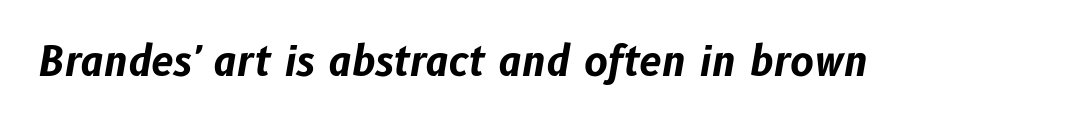
{"italic": "yes", "lean": "right", "slant_degrees": 10, "bold": "yes", "weight": "bold", "width": "normal", "stroke_contrast": "low", "x_height": "medium", "monospaced": "no", "underline": "no", "letter_spacing": "normal", "letter_spacing_em": 0.0, "glyph_px": 40}
